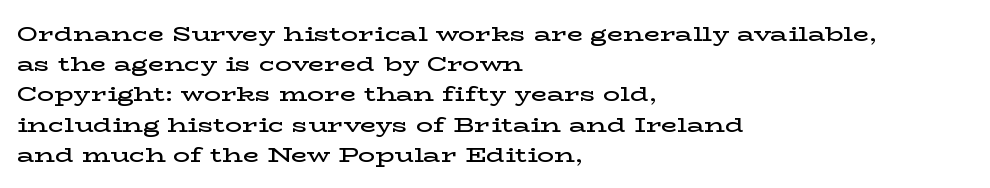
{"italic": "no", "bold": "semi", "underline": "no", "align": "left", "line_spacing": "normal", "line_spacing_ratio": 1.44, "letter_spacing": "normal", "letter_spacing_em": 0.0, "glyph_px": 21}
